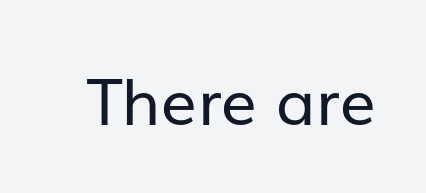
{"serif": "no", "italic": "no", "bold": "no", "weight": "regular", "width": "normal", "stroke_contrast": "low", "x_height": "medium", "monospaced": "no", "underline": "no", "letter_spacing": "normal", "letter_spacing_em": 0.0, "glyph_px": 64}
